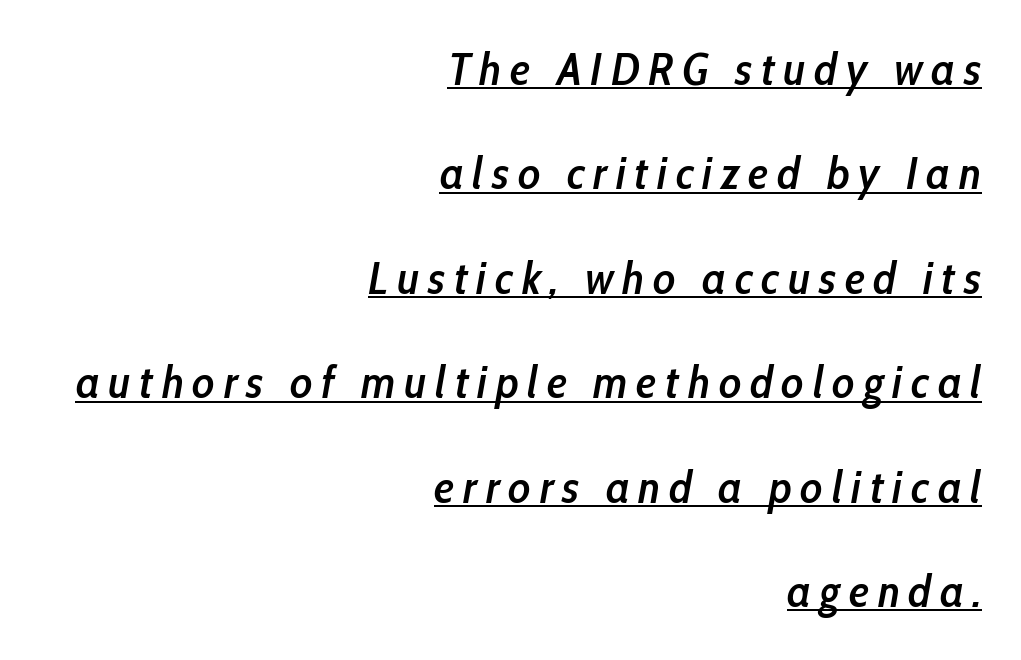
Q: Is the text bold? A: Semi-bold.
Q: Is the text italic (slanted)? A: Yes, it leans right by about 10 degrees.
Q: Is the text underlined? A: Yes.
Q: How is the paragraph aligned? A: Right-aligned.
Q: Is the spacing between lines tight, normal or loose? A: Loose.
Q: Width (condensed, normal, or wide)? A: Condensed.
Q: Stroke contrast? A: Low.
Q: x-height? A: Medium.
Q: Monospaced? A: No.
